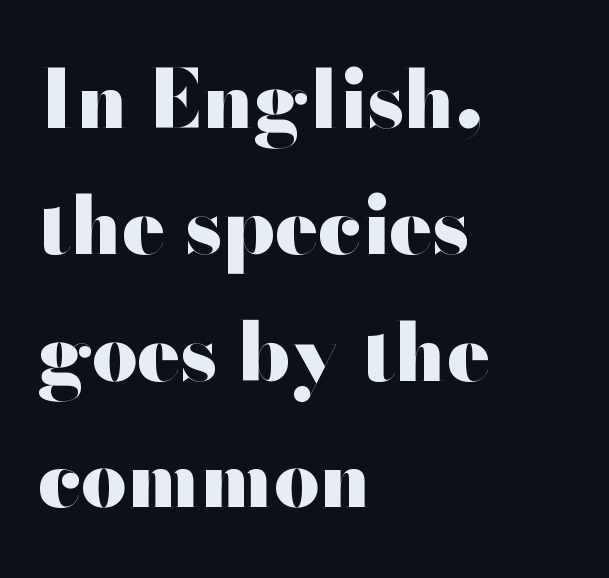
The image shows 80 px heavy, wide sans-serif type, upright; set left-aligned, normal line spacing (1.58x), normal letter spacing, not underlined; high stroke contrast and a small x-height.
